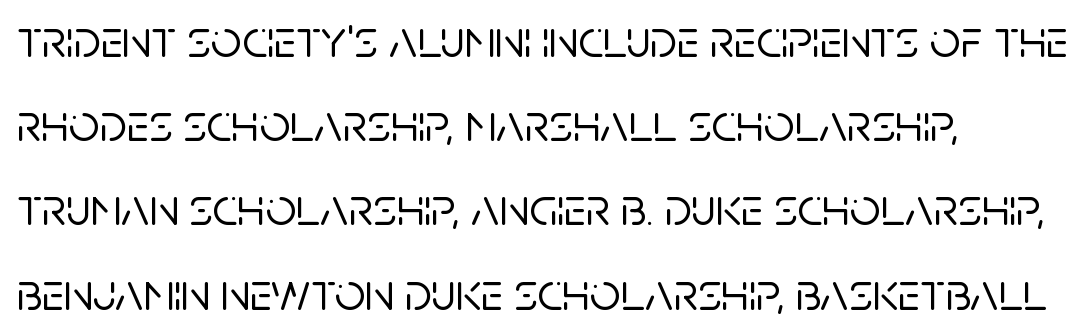
Grotesque or geometric, the face here clearly has no serifs. A typesetter would call this leading conventional body-copy spacing. The gaps between neighbouring characters are ordinary and unremarkable. Ordinary non-slanted type is in use. Glance below the letters and you will spot only blank space. Proportional: the letters do not fall into vertical columns.
